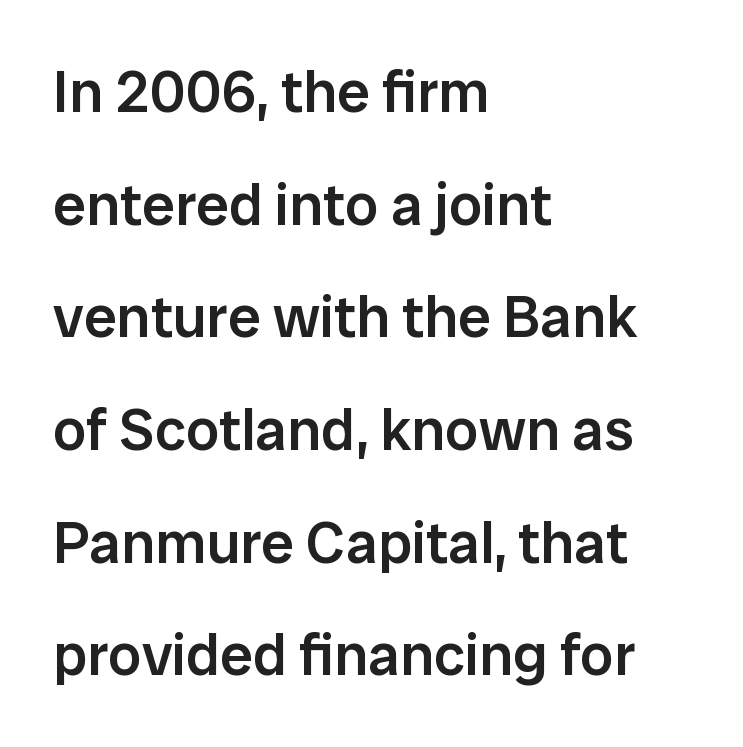
The space directly below the letters is spotless. Spacing verdict: proportional, widths tailored to each character. Every stem runs plumb, perpendicular to the baseline. Does the copy run flush right? No — it runs flush left. Set as a demibold, roughly 600 on the weight scale. What's the leading like? Stretched, with rows far apart.
